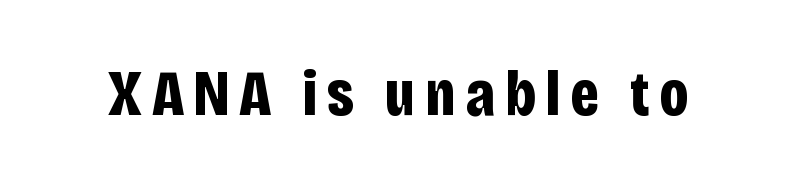
{"serif": "no", "italic": "no", "bold": "yes", "weight": "bold", "width": "condensed", "stroke_contrast": "low", "x_height": "large", "monospaced": "no", "underline": "no", "glyph_px": 64}
